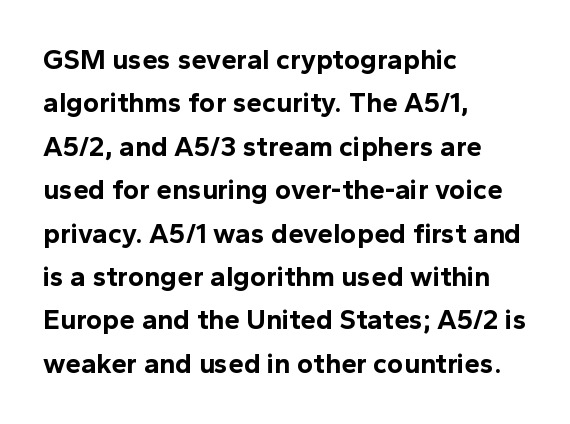
{"serif": "no", "italic": "no", "bold": "yes", "weight": "bold", "width": "normal", "x_height": "medium", "monospaced": "no", "underline": "no", "align": "left", "line_spacing": "normal", "line_spacing_ratio": 1.55, "letter_spacing": "normal", "letter_spacing_em": 0.0, "glyph_px": 28}
